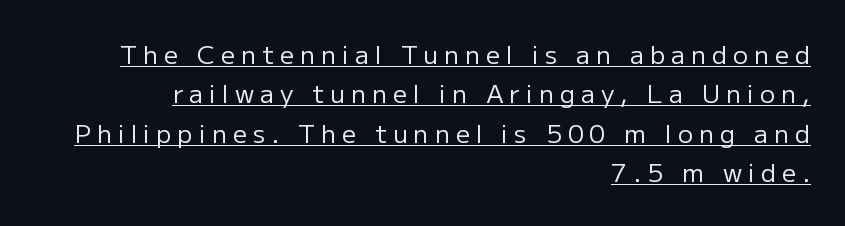
The image shows 25 px text type, upright; set right-aligned, normal line spacing (1.58x), unusually wide letter spacing (+0.24 em), underlined.
